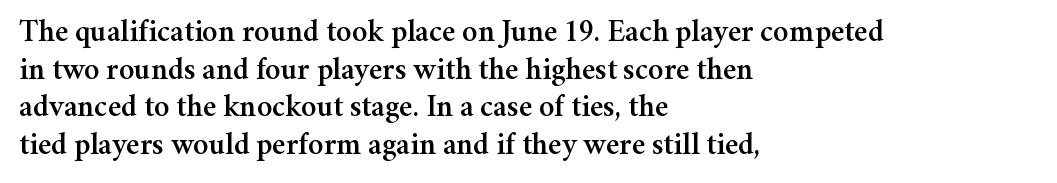
{"serif": "yes", "italic": "no", "width": "normal", "stroke_contrast": "medium", "x_height": "medium", "monospaced": "no", "underline": "no", "align": "left", "line_spacing_ratio": 1.21, "letter_spacing": "normal", "letter_spacing_em": 0.0, "glyph_px": 31}
